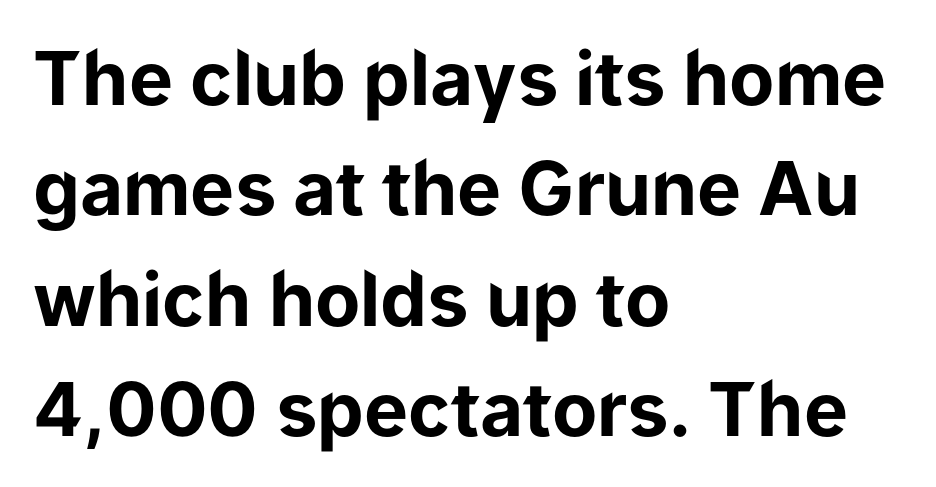
The image shows 74 px bold sans-serif type, upright; set left-aligned, normal line spacing (1.49x), normal letter spacing, not underlined; low stroke contrast and a medium x-height.
